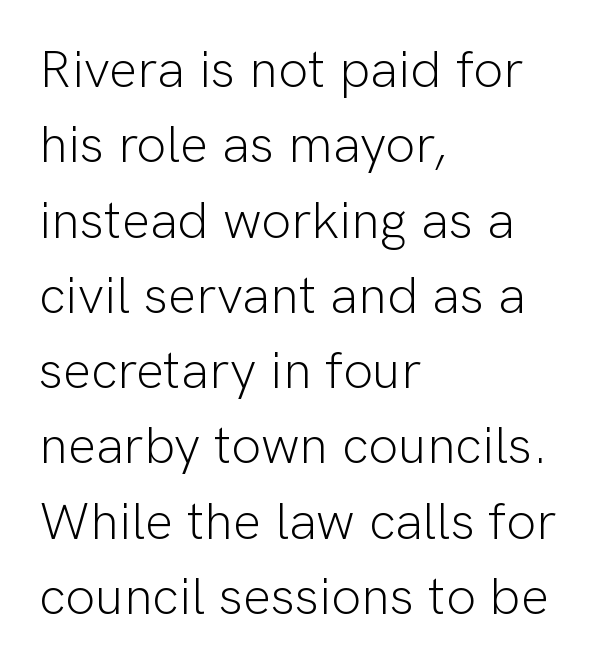
These lines are rendered in a variable-pitch font. Horizontally, the lines are justified to the leading edge only. The typeface chosen for these lines omits serifs. Lines of text with bare space underneath. Think standard paragraph weight, or any step lighter than that.
